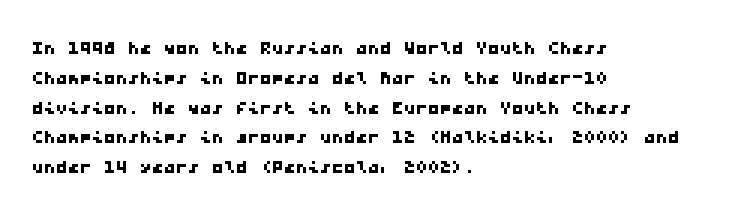
The image shows 24 px text type; set left-aligned, line spacing 1.24x, normal letter spacing, not underlined.
